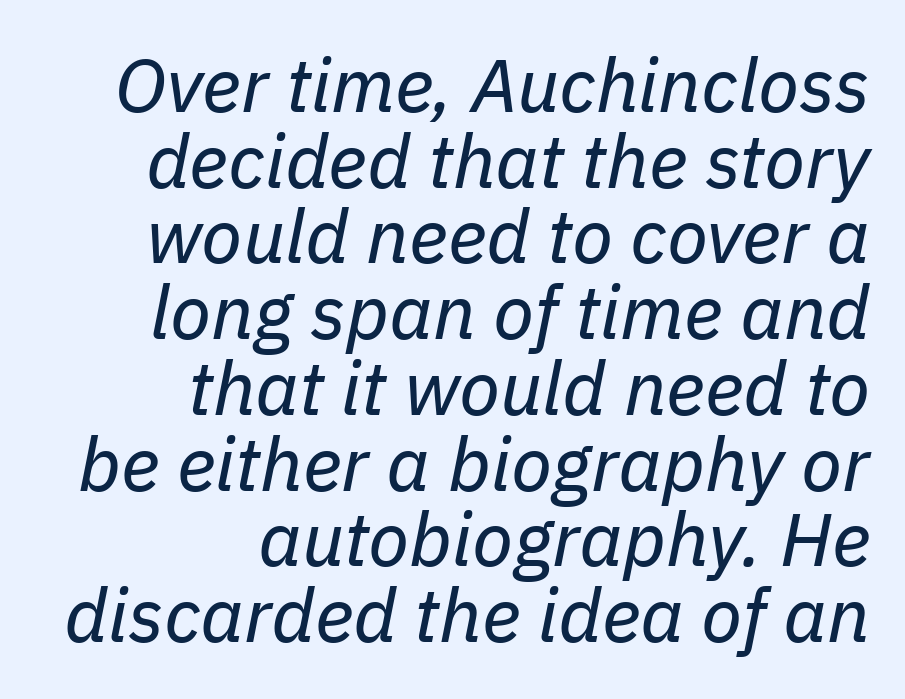
Q: Is the text bold? A: No.
Q: Is the text italic (slanted)? A: Yes, it leans right by about 11 degrees.
Q: Is the text underlined? A: No.
Q: How is the paragraph aligned? A: Right-aligned.
Q: Is the spacing between letters normal or unusually wide? A: Normal.
Q: Is the spacing between lines tight, normal or loose? A: Tight.
Q: Width (condensed, normal, or wide)? A: Normal.
Q: Stroke contrast? A: Low.
Q: x-height? A: Medium.
Q: Monospaced? A: No.
